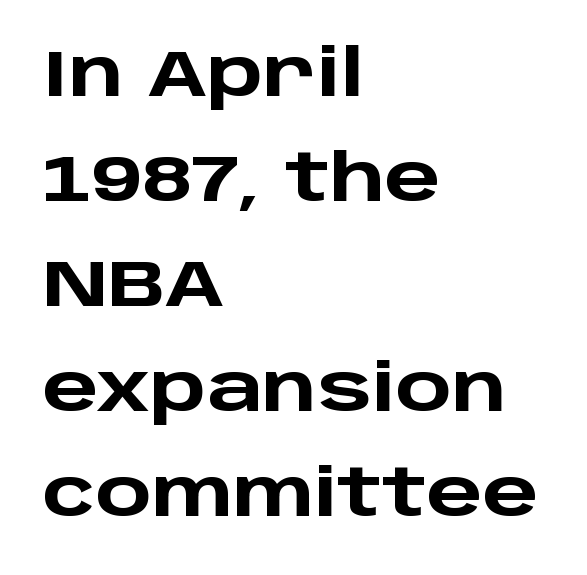
{"serif": "no", "italic": "no", "bold": "yes", "weight": "heavy", "width": "wide", "stroke_contrast": "low", "x_height": "large", "monospaced": "no", "underline": "no", "align": "left", "line_spacing": "normal", "line_spacing_ratio": 1.59, "letter_spacing": "normal", "letter_spacing_em": 0.0, "glyph_px": 66}
